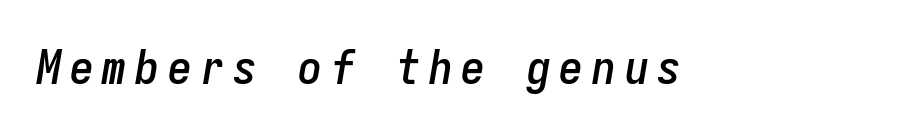
Q: Is the text italic (slanted)? A: Yes, it leans right by about 9 degrees.
Q: Is the text underlined? A: No.
Q: Width (condensed, normal, or wide)? A: Condensed.
Q: Stroke contrast? A: Low.
Q: x-height? A: Medium.
Q: Monospaced? A: Yes.
